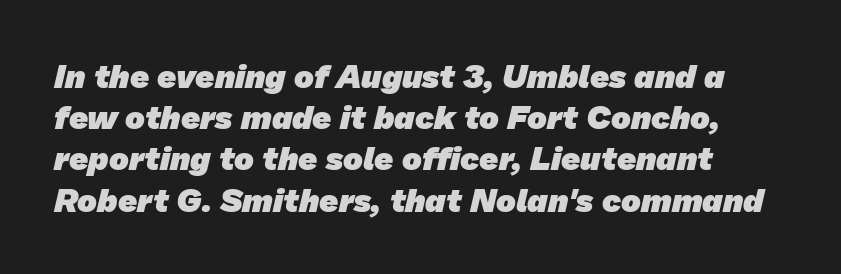
The image shows 33 px heavy sans-serif type; set left-aligned, normal line spacing (1.25x), normal letter spacing, not underlined; low stroke contrast and a medium x-height.
